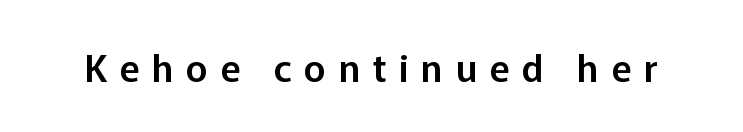
Q: Is the text italic (slanted)? A: No, it is upright.
Q: Is the typeface a serif or a sans-serif typeface? A: Sans-serif.
Q: Is the text underlined? A: No.
Q: Is the spacing between letters normal or unusually wide? A: Unusually wide.
Q: Width (condensed, normal, or wide)? A: Normal.
Q: Stroke contrast? A: Low.
Q: x-height? A: Medium.
Q: Monospaced? A: No.
